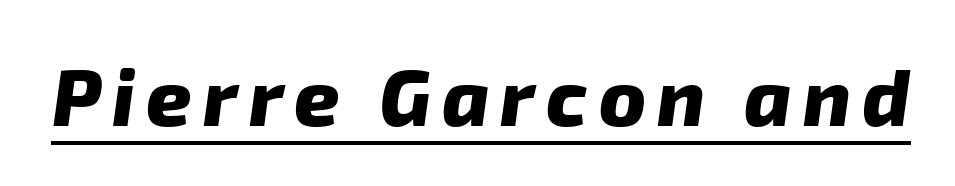
Beneath each row of characters lies a ruled line. Here the designer chose a conventional face with non-uniform glyph widths. Examine the stroke ends and you'll find no serifs. Heavy, bold letterforms.
